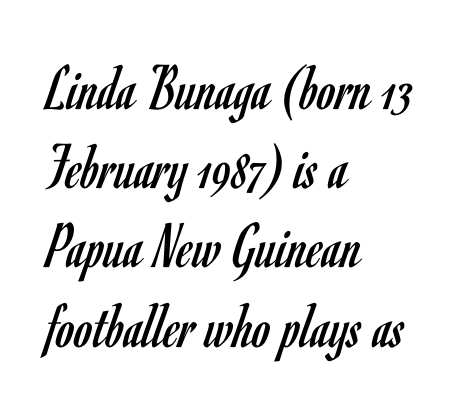
The image shows 66 px regular-weight, condensed sans-serif type; set left-aligned, line spacing 1.2x, normal letter spacing, not underlined; low stroke contrast and a small x-height.
